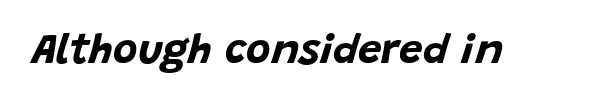
Q: Is the text bold? A: Yes.
Q: Is the text italic (slanted)? A: Yes, it leans right by about 15 degrees.
Q: Is the text underlined? A: No.
Q: Is the spacing between letters normal or unusually wide? A: Normal.
Q: Width (condensed, normal, or wide)? A: Normal.
Q: Stroke contrast? A: Low.
Q: x-height? A: Large.
Q: Monospaced? A: No.
